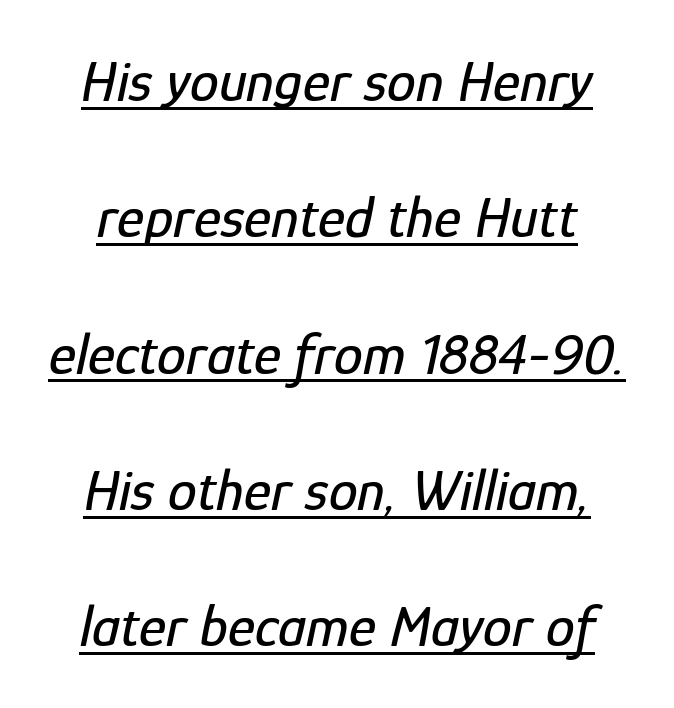
Q: Is the text italic (slanted)? A: Yes, it leans right by about 12 degrees.
Q: Is the text underlined? A: Yes.
Q: Is the spacing between letters normal or unusually wide? A: Normal.
Q: Is the spacing between lines tight, normal or loose? A: Loose.
Q: Width (condensed, normal, or wide)? A: Condensed.
Q: Stroke contrast? A: Low.
Q: x-height? A: Medium.
Q: Monospaced? A: No.
